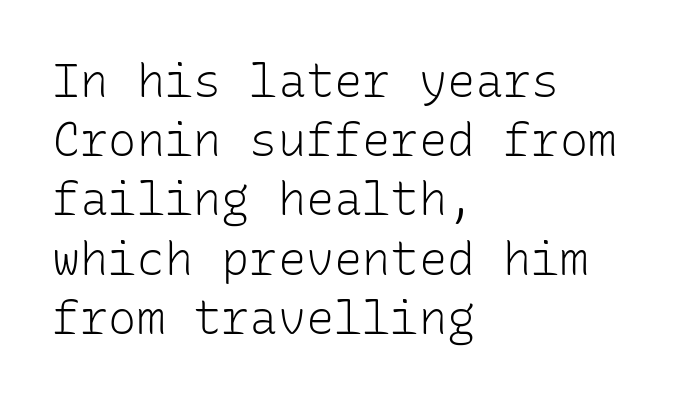
The image shows 47 px light sans-serif type, upright, monospaced; set left-aligned, normal line spacing (1.26x), normal letter spacing, not underlined; low stroke contrast and a medium x-height.
